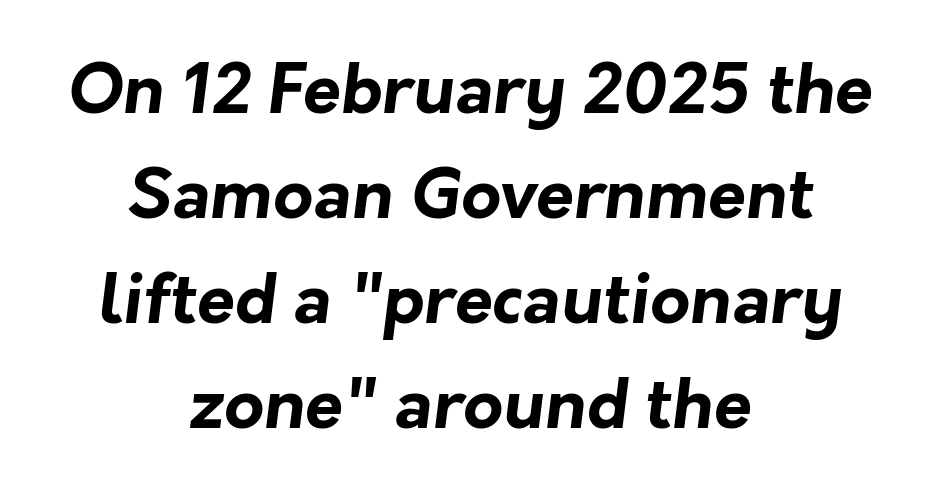
Line starts and ends both wander, symmetrically. In terms of leading, this rendering sits right in the middle. Think of a printed novel: that variable character pitch is what you see here. No extra tracking has been applied to these lines. The designer went with a sans here, leaving each stem footless.
